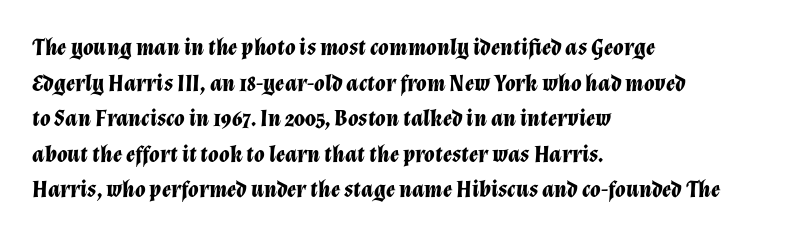
The zone under the glyphs is completely vacant. What's the leading like? Ordinary, nothing unusual. The specimen reads as italic at a glance. Where is the straight margin? On the left. Emphasis by weight is at full strength: bold.
